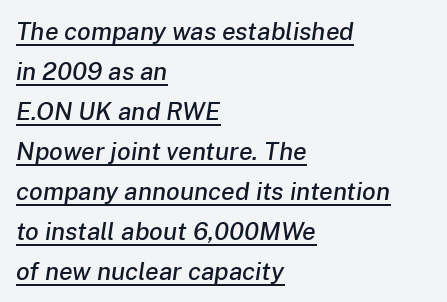
The image shows 25 px text type, italic (leaning right); set left-aligned, normal line spacing (1.6x), normal letter spacing, underlined.
